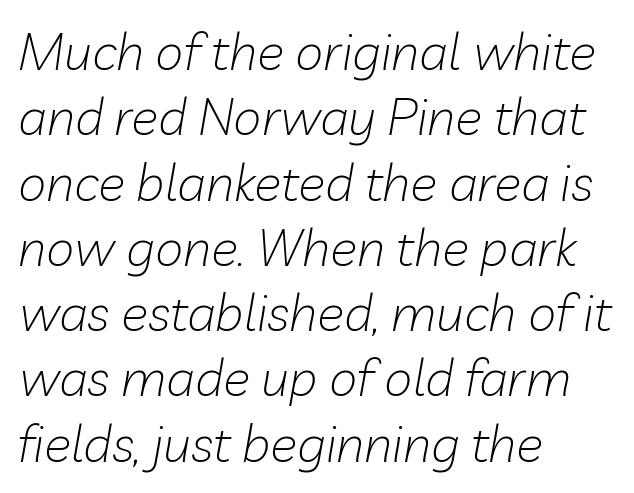
The image shows 51 px light type, italic (leaning right); set left-aligned, normal line spacing (1.28x), normal letter spacing, not underlined; low stroke contrast and a medium x-height.
